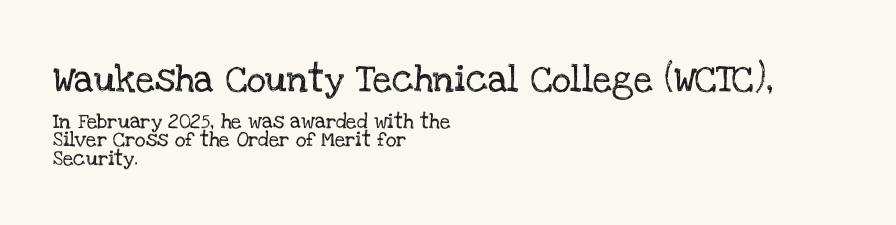
{"italic": "no", "underline": "no", "align": "left", "line_spacing_ratio": 1.21, "letter_spacing": "normal", "letter_spacing_em": 0.0, "larger_block": "first", "size_ratio": 1.8, "glyph_px": 27}
